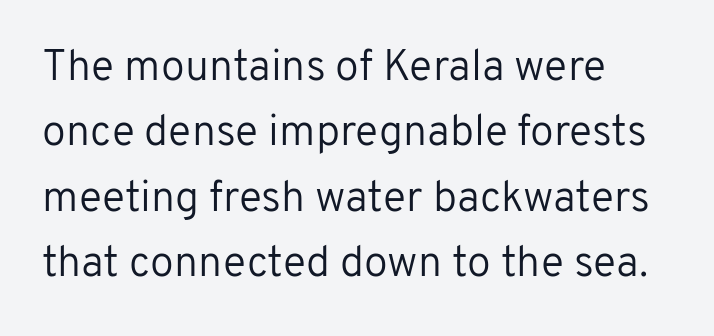
The letters sit at their default tracking, neither squeezed nor spread. A typesetter would label this face a sans. Compared with a centered layout, this one pins lines to the left instead. Is this a fixed-width face? No — the glyphs have proportional, varying widths.
